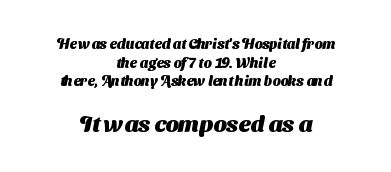
{"bold": "yes", "underline": "no", "align": "center", "line_spacing": "normal", "line_spacing_ratio": 1.33, "letter_spacing": "normal", "letter_spacing_em": 0.0, "larger_block": "second", "size_ratio": 1.64, "glyph_px": 23}
